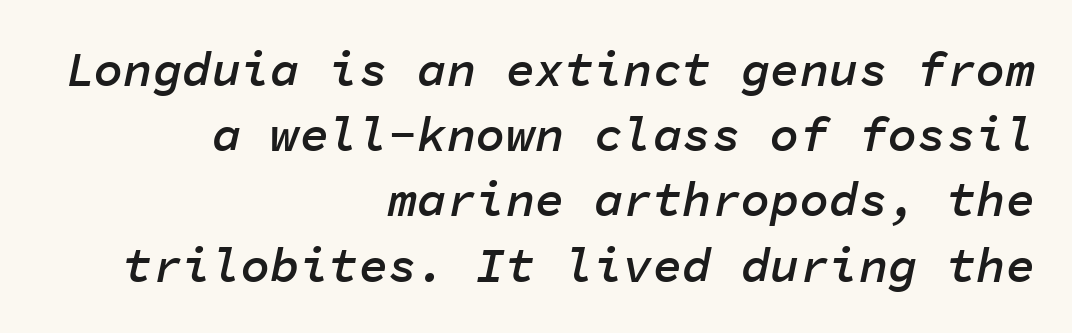
Each letter, wide or thin by design, is forced into the same width here. This block has exactly the height ordinary leading produces. An italicized treatment has been applied to the whole sample. The font is running at a semibold setting, under full bold. Notice how the passage keeps a crisp vertical edge on the right only.
